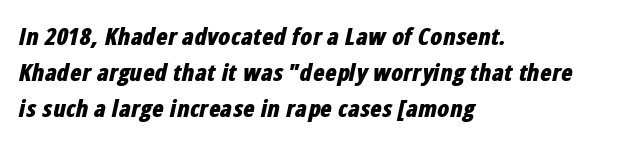
The strokes are fattened all the way to bold. When letters slant like this, we call the style italic. Left-aligned paragraph, ragged on the right. Notice how descenders clear the ascenders below comfortably — that's standard leading.
